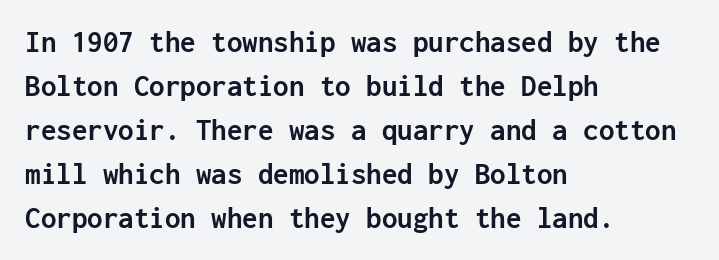
{"serif": "no", "italic": "no", "bold": "yes", "weight": "semibold", "width": "normal", "stroke_contrast": "low", "x_height": "medium", "monospaced": "yes", "underline": "no", "align": "left", "line_spacing": "normal", "line_spacing_ratio": 1.42, "letter_spacing": "normal", "letter_spacing_em": 0.0, "glyph_px": 31}
